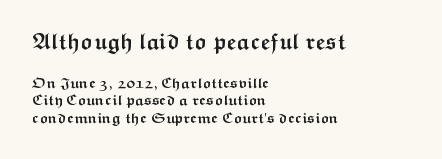
The space directly below the letters is spotless. The face used here is rendered with its standard letterfit. If you squint, the top block still reads clearly — it's the larger of the two. Compared with a centered layout, this one pins lines to the left instead. On the weight axis this lands at bold, roughly 700.
